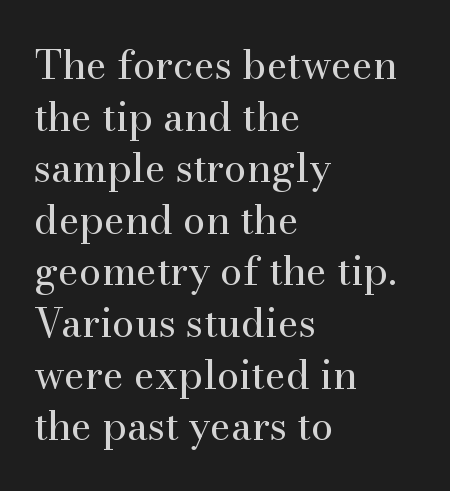
{"serif": "yes", "italic": "no", "bold": "no", "weight": "regular", "width": "normal", "stroke_contrast": "medium", "x_height": "small", "monospaced": "no", "underline": "no", "align": "left", "line_spacing": "normal", "line_spacing_ratio": 1.29, "letter_spacing": "normal", "letter_spacing_em": 0.0, "glyph_px": 40}
